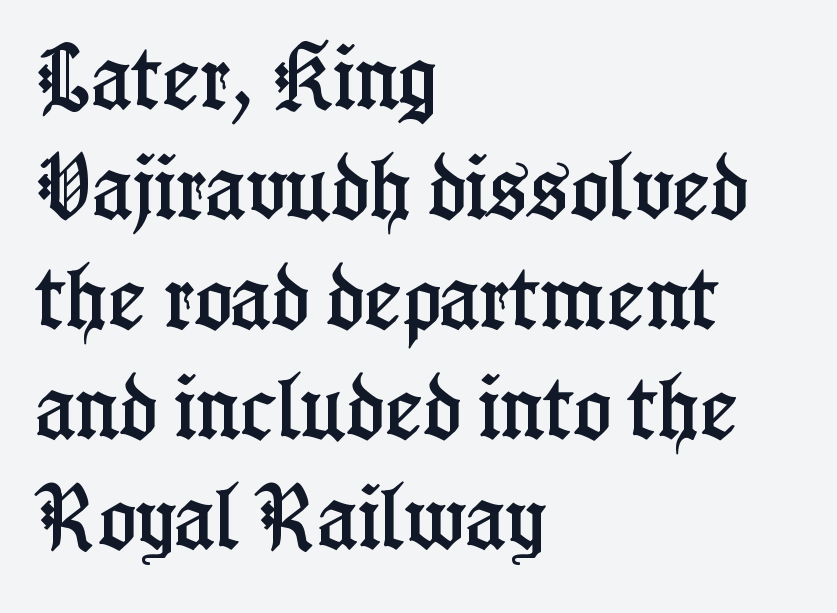
Little horizontal feet cap the strokes, marking this as serif type. A typesetter would call this proportional, since set widths differ per character. Regular leading. The string is rendered with underlining switched off. There is no visible air inserted between adjacent glyphs. The rag falls on the right side of this text block.
